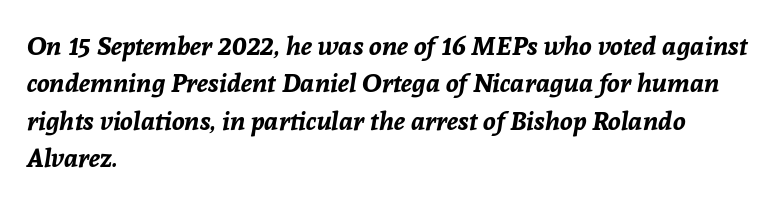
Q: Is the text bold? A: Yes.
Q: Is the text italic (slanted)? A: Yes, it leans right by about 8 degrees.
Q: Is the text underlined? A: No.
Q: How is the paragraph aligned? A: Left-aligned.
Q: Is the spacing between letters normal or unusually wide? A: Normal.
Q: Is the spacing between lines tight, normal or loose? A: Normal.
